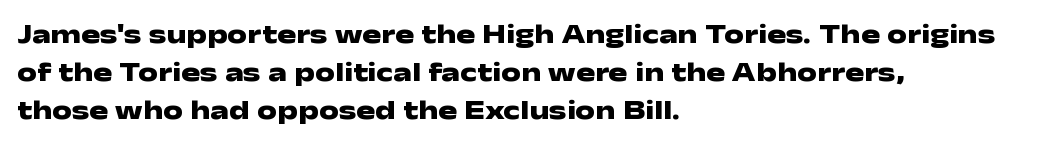
{"serif": "no", "italic": "no", "bold": "yes", "weight": "heavy", "width": "wide", "stroke_contrast": "low", "x_height": "medium", "monospaced": "no", "underline": "no", "align": "left", "line_spacing": "normal", "line_spacing_ratio": 1.35, "letter_spacing": "normal", "letter_spacing_em": 0.0, "glyph_px": 28}
